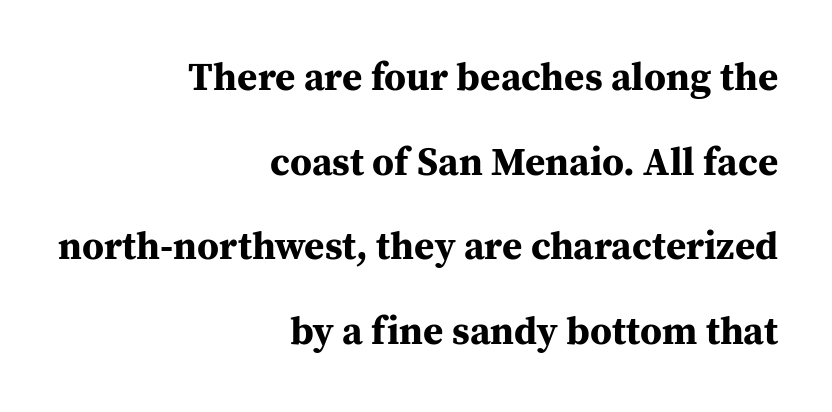
{"serif": "yes", "italic": "no", "bold": "yes", "weight": "bold", "width": "normal", "stroke_contrast": "medium", "x_height": "medium", "monospaced": "no", "underline": "no", "align": "right", "line_spacing": "loose", "line_spacing_ratio": 2.17, "letter_spacing": "normal", "letter_spacing_em": 0.0, "glyph_px": 39}
